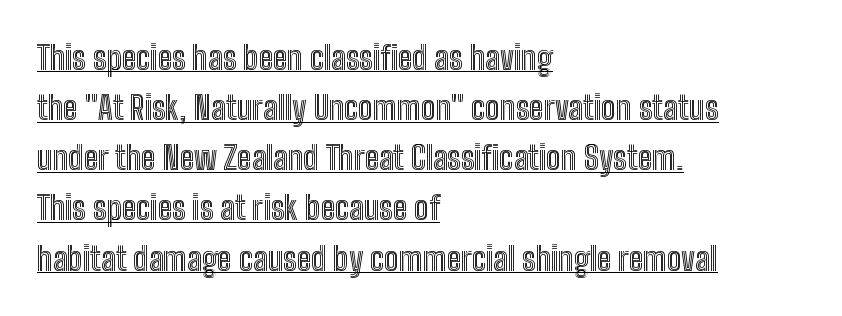
The image shows 33 px condensed type, upright; set left-aligned, normal line spacing (1.52x), normal letter spacing, underlined; a medium x-height.
